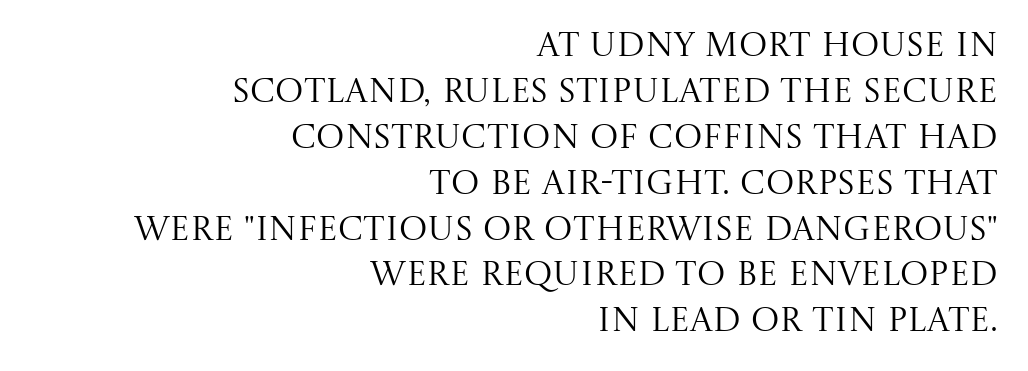
The passage shown is typeset with a serif family. The space between consecutive lines is moderate. The horizontal fit of the characters is conventional and even. Is this a heavy cut? Hardly; it is regular or lighter. Has an underline been added? It has not.
